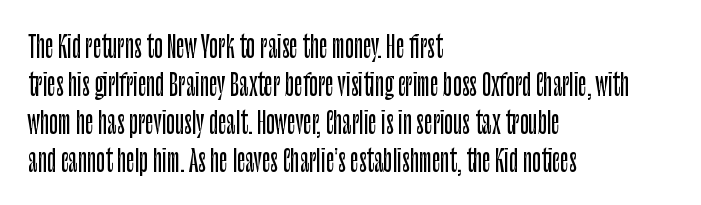
Spacing between characters is what you'd get straight out of the box. Each letter's strokes conclude bluntly, with no projecting serifs. Note the varied advance widths — an 'i' is clearly narrower than an 'm'. These lines were composed using upright roman letters. In CSS terms this would be text-align: left. Clear beneath every line of the passage.
